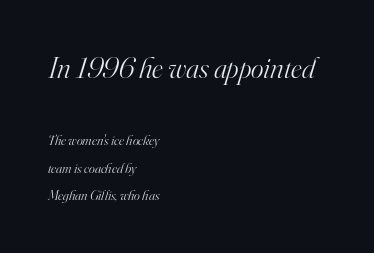
Q: Is the text bold? A: No.
Q: Is the text italic (slanted)? A: Yes, it leans right by about 16 degrees.
Q: Is the typeface a serif or a sans-serif typeface? A: Serif.
Q: Is the text underlined? A: No.
Q: How is the paragraph aligned? A: Left-aligned.
Q: Is the spacing between letters normal or unusually wide? A: Normal.
Q: Is the spacing between lines tight, normal or loose? A: Loose.
Q: Which block of text is set in a larger size, the first (top) or the second (bottom)? A: The first (top) one.
Q: Width (condensed, normal, or wide)? A: Normal.
Q: Stroke contrast? A: High.
Q: x-height? A: Small.
Q: Monospaced? A: No.
